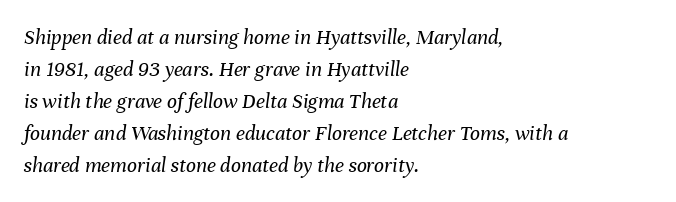
The strip under each line holds only bare page. Each stroke keeps to a modest, everyday thickness or less. The leading is moderate, giving the passage an even texture. Typeset ragged right — the left edge is the straight one. The passage shown has conventional tracking throughout. The specimen reads as italic at a glance.
